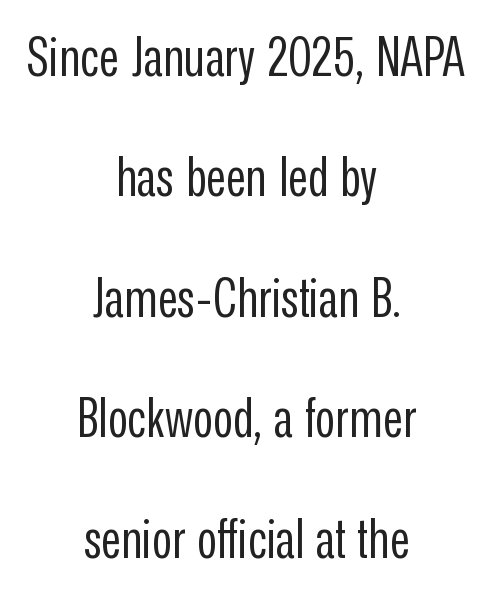
Q: Is the text bold? A: No.
Q: Is the text italic (slanted)? A: No, it is upright.
Q: Is the typeface a serif or a sans-serif typeface? A: Sans-serif.
Q: Is the text underlined? A: No.
Q: How is the paragraph aligned? A: Centered.
Q: Is the spacing between letters normal or unusually wide? A: Normal.
Q: Is the spacing between lines tight, normal or loose? A: Loose.
Q: Width (condensed, normal, or wide)? A: Condensed.
Q: Stroke contrast? A: Low.
Q: x-height? A: Medium.
Q: Monospaced? A: No.
